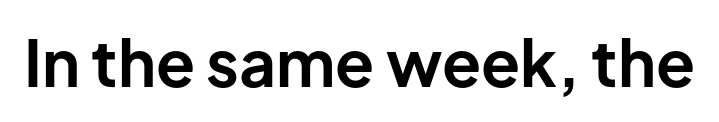
Q: Is the text bold? A: Yes.
Q: Is the text italic (slanted)? A: No, it is upright.
Q: Is the typeface a serif or a sans-serif typeface? A: Sans-serif.
Q: Is the text underlined? A: No.
Q: Is the spacing between letters normal or unusually wide? A: Normal.
Q: Width (condensed, normal, or wide)? A: Normal.
Q: Stroke contrast? A: Low.
Q: x-height? A: Medium.
Q: Monospaced? A: No.
